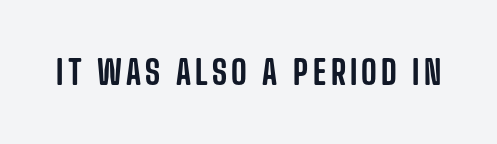
Q: Is the text italic (slanted)? A: No, it is upright.
Q: Is the typeface a serif or a sans-serif typeface? A: Sans-serif.
Q: Is the text underlined? A: No.
Q: Width (condensed, normal, or wide)? A: Condensed.
Q: Stroke contrast? A: Low.
Q: x-height? A: Large.
Q: Monospaced? A: No.
